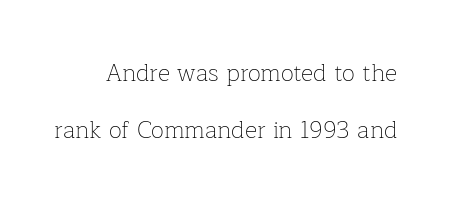
Q: Is the text bold? A: No.
Q: Is the text italic (slanted)? A: No, it is upright.
Q: Is the text underlined? A: No.
Q: Is the spacing between letters normal or unusually wide? A: Normal.
Q: Is the spacing between lines tight, normal or loose? A: Loose.
